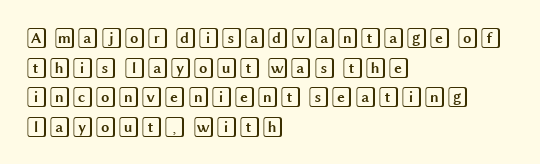
{"italic": "no", "underline": "no", "align": "left", "line_spacing": "normal", "line_spacing_ratio": 1.41, "letter_spacing": "normal", "letter_spacing_em": 0.0, "glyph_px": 21}
